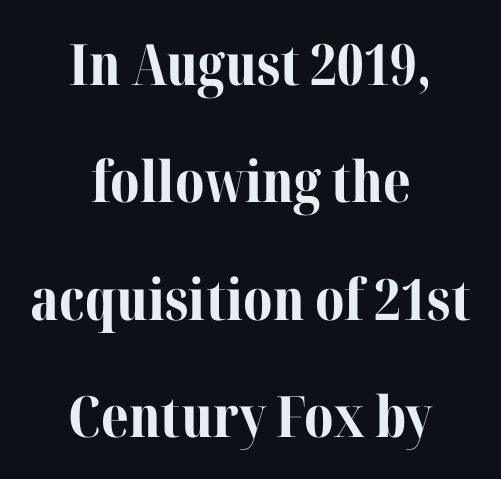
{"serif": "yes", "italic": "no", "bold": "yes", "weight": "bold", "width": "normal", "stroke_contrast": "medium", "x_height": "medium", "monospaced": "no", "underline": "no", "align": "center", "line_spacing": "loose", "line_spacing_ratio": 2.06, "letter_spacing": "normal", "letter_spacing_em": 0.0, "glyph_px": 57}
